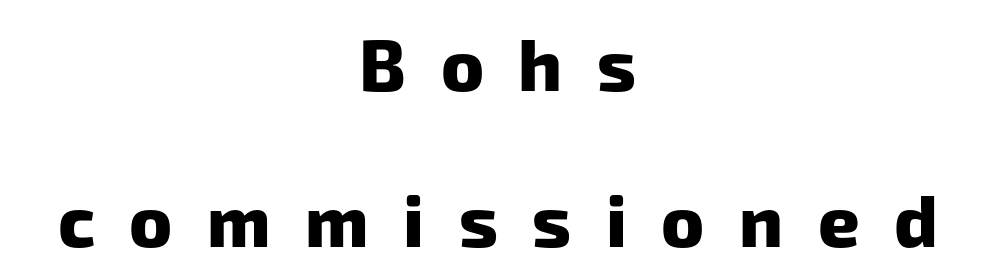
Alignment: centered. The passage shown is typed in a proportional face where columns would drift. Beneath every word, the page is bare. The letterforms stand isolated, each surrounded by extra space.
